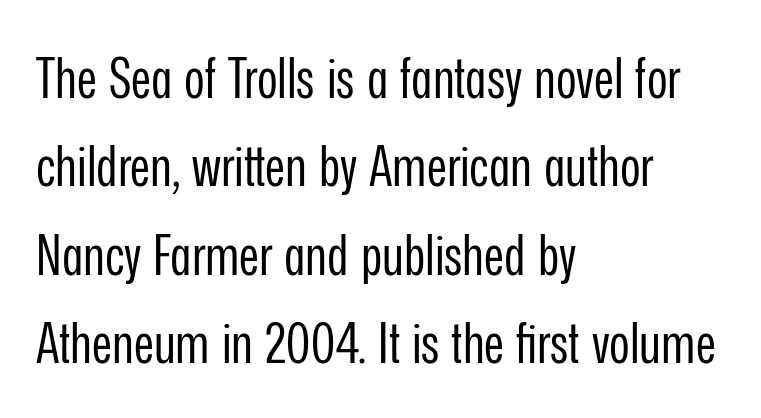
The image shows 56 px regular-weight, condensed sans-serif type, upright; set left-aligned, normal line spacing (1.58x), normal letter spacing, not underlined; low stroke contrast and a medium x-height.
